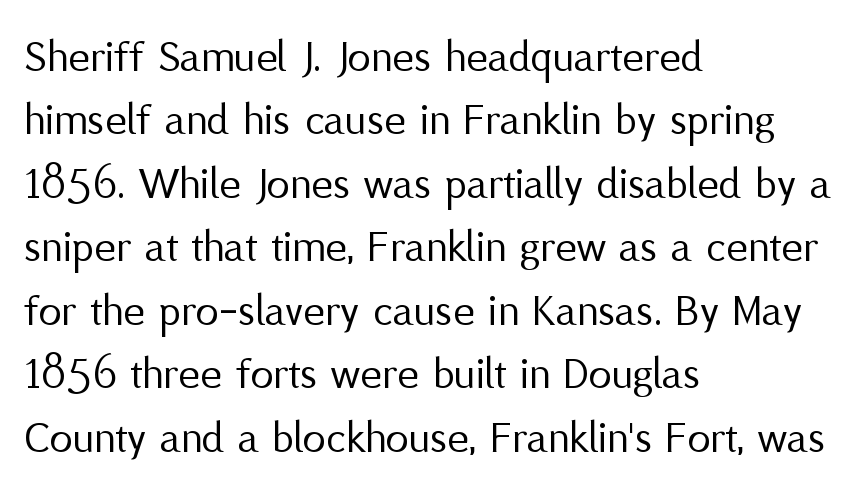
{"serif": "no", "italic": "no", "bold": "no", "weight": "regular", "width": "normal", "stroke_contrast": "medium", "x_height": "medium", "monospaced": "no", "underline": "no", "align": "left", "line_spacing": "normal", "line_spacing_ratio": 1.38, "letter_spacing": "normal", "letter_spacing_em": 0.0, "glyph_px": 46}
